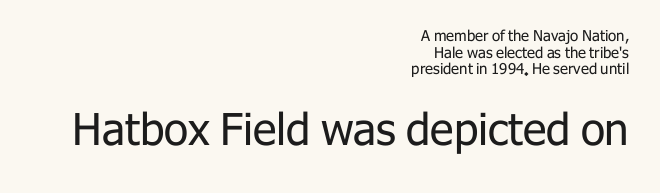
Q: Is the text bold? A: No.
Q: Is the text italic (slanted)? A: No, it is upright.
Q: Is the typeface a serif or a sans-serif typeface? A: Sans-serif.
Q: Is the text underlined? A: No.
Q: How is the paragraph aligned? A: Right-aligned.
Q: Is the spacing between letters normal or unusually wide? A: Normal.
Q: Is the spacing between lines tight, normal or loose? A: Tight.
Q: Which block of text is set in a larger size, the first (top) or the second (bottom)? A: The second (bottom) one.
Q: Width (condensed, normal, or wide)? A: Normal.
Q: Stroke contrast? A: Low.
Q: x-height? A: Medium.
Q: Monospaced? A: No.
